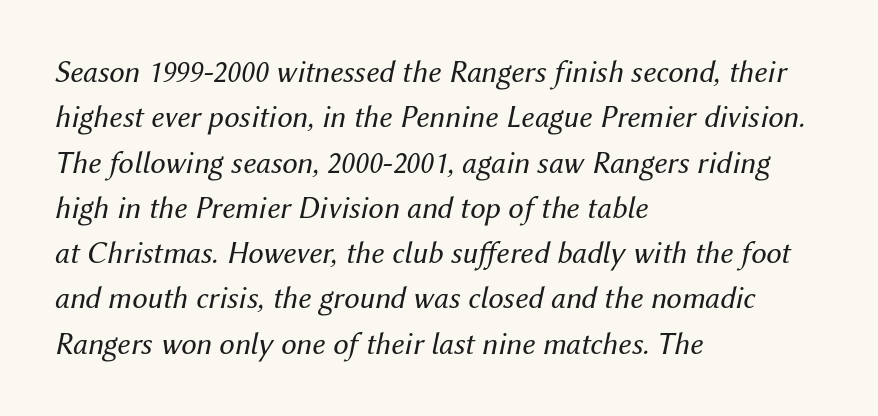
In CSS terms this would be text-align: left. Rule under the text: the space is simply empty. Letter spacing: default. Proportional: the letters do not fall into vertical columns.
